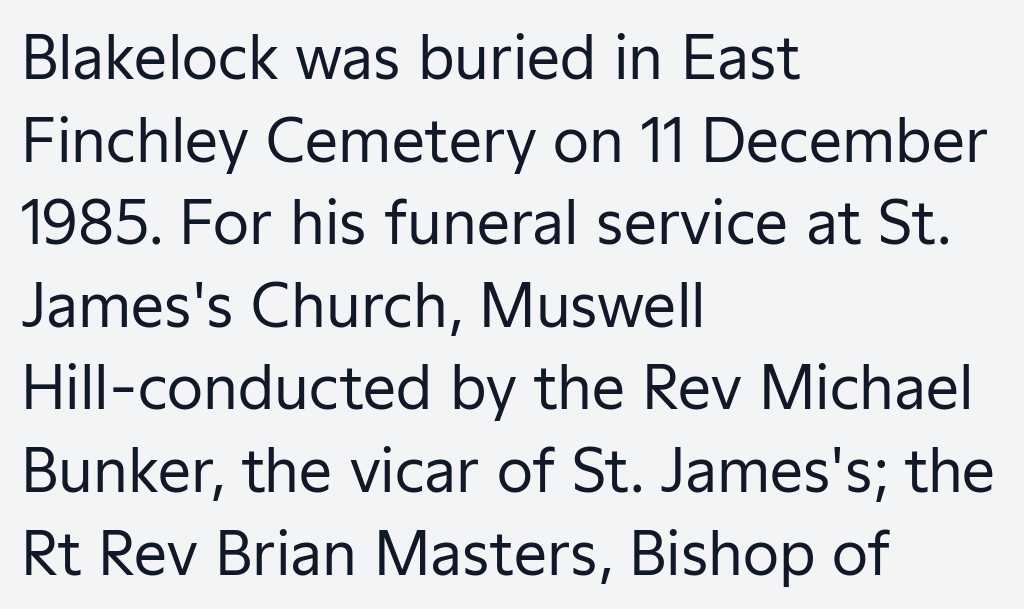
The image shows 59 px regular-weight sans-serif type, upright; set left-aligned, normal line spacing (1.4x), normal letter spacing, not underlined; low stroke contrast and a medium x-height.
